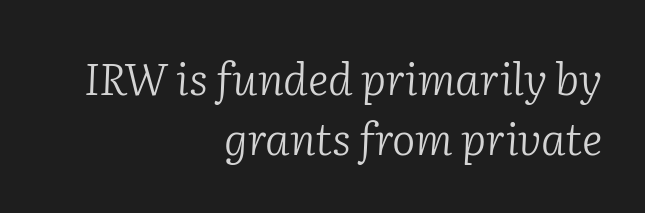
Q: Is the text bold? A: No.
Q: Is the text italic (slanted)? A: Yes, it leans right by about 2 degrees.
Q: Is the typeface a serif or a sans-serif typeface? A: Serif.
Q: Is the text underlined? A: No.
Q: How is the paragraph aligned? A: Right-aligned.
Q: Is the spacing between letters normal or unusually wide? A: Normal.
Q: Is the spacing between lines tight, normal or loose? A: Normal.
Q: Width (condensed, normal, or wide)? A: Normal.
Q: Stroke contrast? A: Low.
Q: x-height? A: Medium.
Q: Monospaced? A: No.
